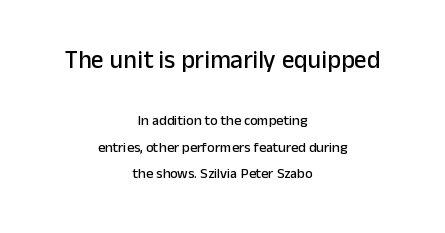
Default kerning and tracking; the words read as compact shapes. Is the lower block the larger one? No — the upper block carries the bigger type. Posture: upright roman. The strip under each line holds only bare page.
